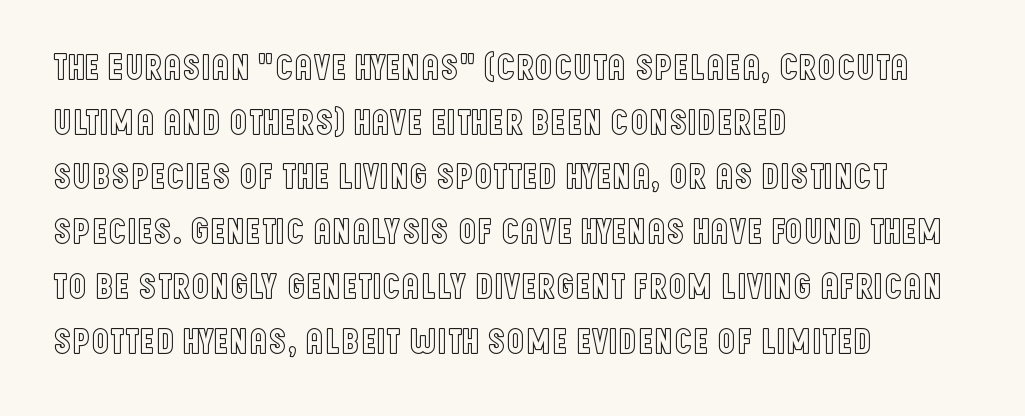
The image shows 36 px condensed type, upright; set left-aligned, normal line spacing (1.52x), normal letter spacing, not underlined; a large x-height.
